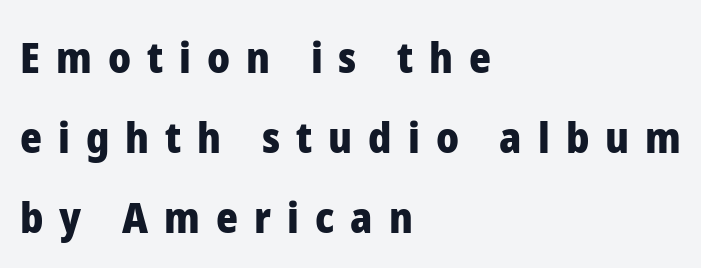
{"serif": "no", "italic": "no", "bold": "yes", "weight": "heavy", "width": "normal", "stroke_contrast": "low", "x_height": "medium", "monospaced": "no", "underline": "no", "align": "left", "line_spacing": "loose", "line_spacing_ratio": 1.9, "letter_spacing": "wide", "letter_spacing_em": 0.38, "glyph_px": 42}
